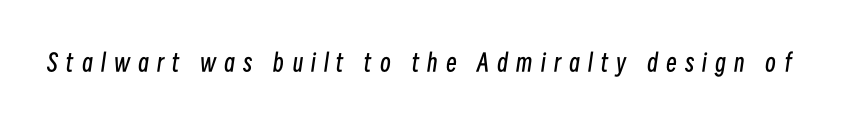
Observe the wide spacing: letters keep a clear distance from each other. Vertical stems look standard width or narrower in stroke. This sample uses an oblique cut, with every glyph tilted off the vertical. The zone under the glyphs is completely vacant.
